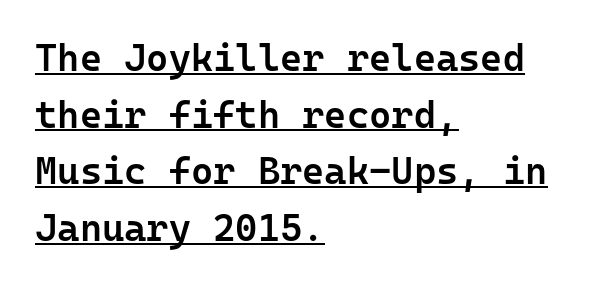
{"serif": "no", "italic": "no", "bold": "semi", "weight": "semibold", "width": "normal", "stroke_contrast": "low", "x_height": "medium", "monospaced": "yes", "underline": "yes", "align": "left", "line_spacing": "normal", "line_spacing_ratio": 1.49, "letter_spacing": "normal", "letter_spacing_em": 0.0, "glyph_px": 38}
